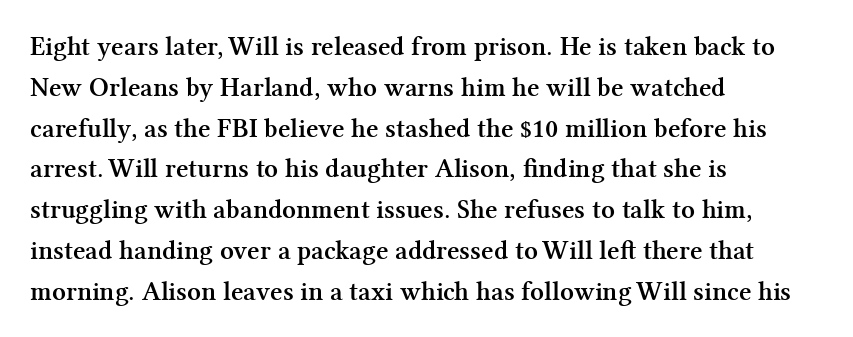
This is the regular roman posture of the typeface. Regarding leading, the lines here are spaced in the standard way. Heft: maximum for text — a bold. The specimen omits any rule beneath the text block's lines.
